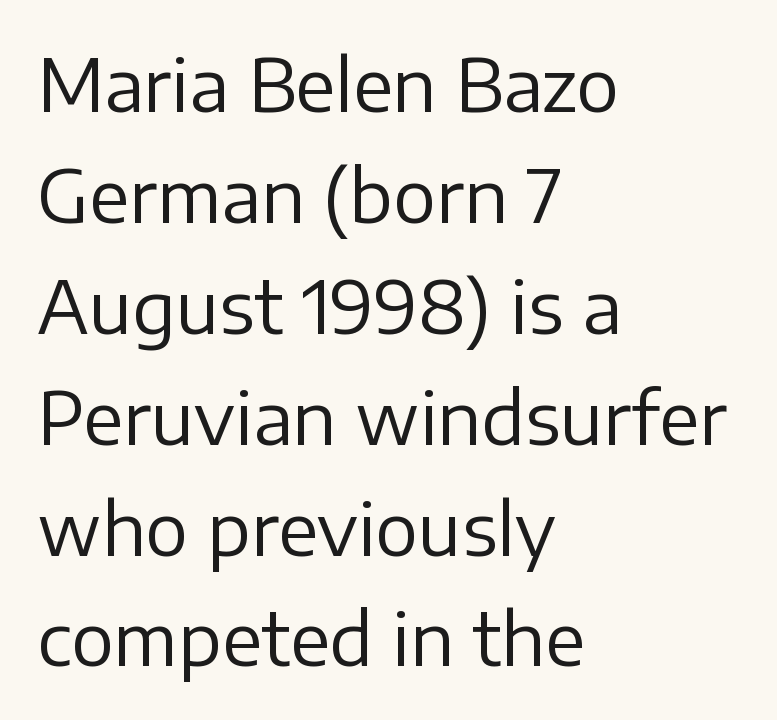
{"serif": "no", "italic": "no", "bold": "no", "weight": "regular", "width": "normal", "stroke_contrast": "low", "x_height": "medium", "monospaced": "no", "underline": "no", "align": "left", "line_spacing": "normal", "line_spacing_ratio": 1.54, "letter_spacing": "normal", "letter_spacing_em": 0.0, "glyph_px": 72}
